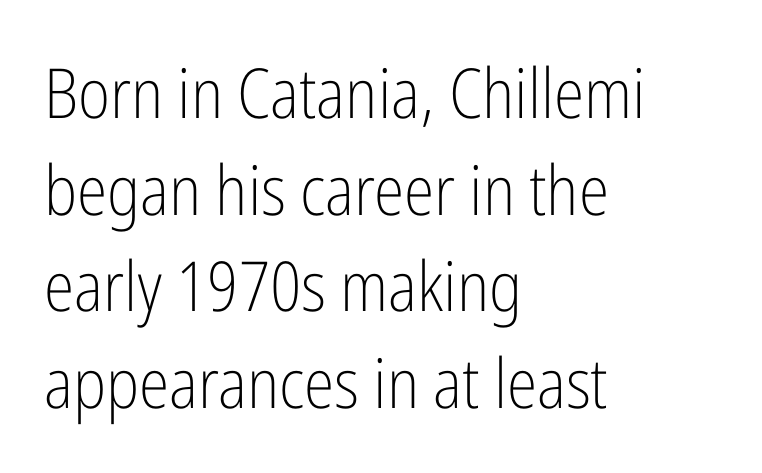
Q: Is the text bold? A: No.
Q: Is the text italic (slanted)? A: No, it is upright.
Q: Is the typeface a serif or a sans-serif typeface? A: Sans-serif.
Q: Is the text underlined? A: No.
Q: How is the paragraph aligned? A: Left-aligned.
Q: Is the spacing between letters normal or unusually wide? A: Normal.
Q: Is the spacing between lines tight, normal or loose? A: Normal.
Q: Width (condensed, normal, or wide)? A: Condensed.
Q: Stroke contrast? A: Low.
Q: x-height? A: Medium.
Q: Monospaced? A: No.
